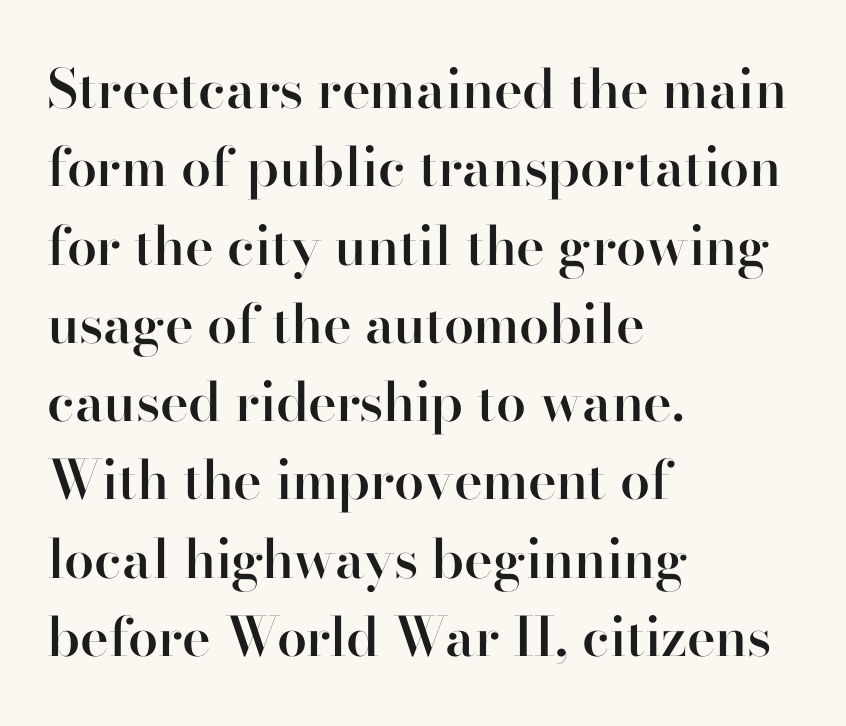
The image shows 54 px semibold serif type, upright; set left-aligned, normal line spacing (1.45x), normal letter spacing, not underlined; high stroke contrast and a small x-height.
